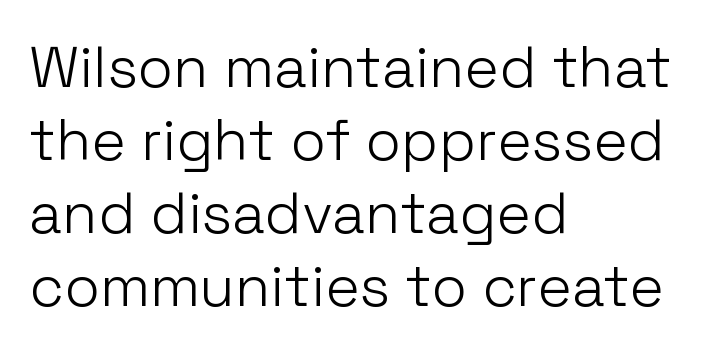
Q: Is the text bold? A: No.
Q: Is the text italic (slanted)? A: No, it is upright.
Q: Is the typeface a serif or a sans-serif typeface? A: Sans-serif.
Q: Is the text underlined? A: No.
Q: How is the paragraph aligned? A: Left-aligned.
Q: Is the spacing between letters normal or unusually wide? A: Normal.
Q: Is the spacing between lines tight, normal or loose? A: Normal.
Q: Width (condensed, normal, or wide)? A: Normal.
Q: Stroke contrast? A: Low.
Q: x-height? A: Medium.
Q: Monospaced? A: No.
